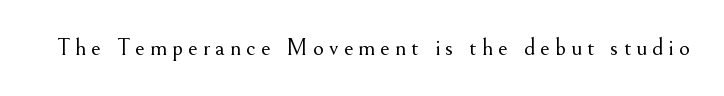
The image shows 24 px text type, upright; set unusually wide letter spacing (+0.21 em), not underlined.
